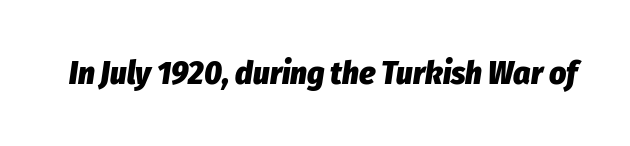
{"italic": "yes", "lean": "right", "slant_degrees": 8, "bold": "yes", "weight": "heavy", "width": "condensed", "stroke_contrast": "low", "x_height": "medium", "monospaced": "no", "underline": "no", "letter_spacing": "normal", "letter_spacing_em": 0.0, "glyph_px": 33}
